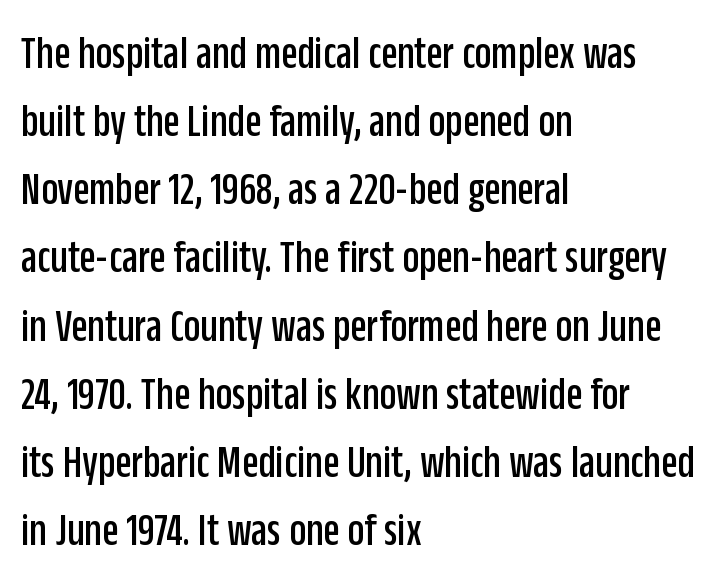
The image shows 47 px condensed sans-serif type, upright; set left-aligned, normal line spacing (1.45x), normal letter spacing, not underlined; low stroke contrast and a large x-height.
